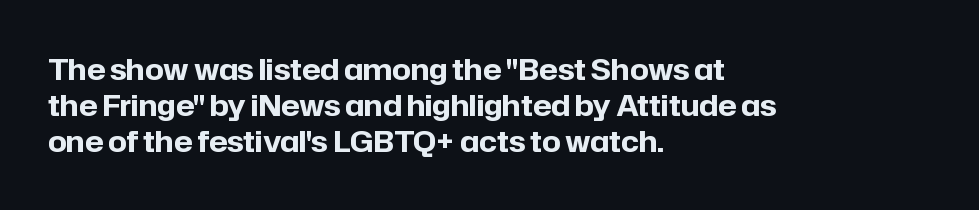
The image shows 29 px bold sans-serif type, upright; set left-aligned, line spacing 1.24x, normal letter spacing, not underlined; low stroke contrast and a medium x-height.
